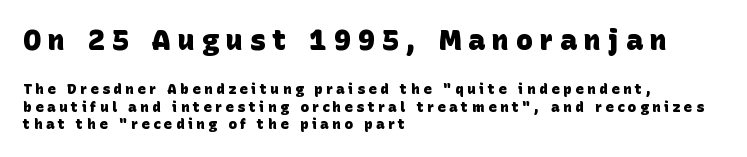
Q: Is the text bold? A: Yes.
Q: Is the typeface a serif or a sans-serif typeface? A: Sans-serif.
Q: Is the text underlined? A: No.
Q: How is the paragraph aligned? A: Left-aligned.
Q: Is the spacing between letters normal or unusually wide? A: Unusually wide.
Q: Is the spacing between lines tight, normal or loose? A: Normal.
Q: Which block of text is set in a larger size, the first (top) or the second (bottom)? A: The first (top) one.
Q: Width (condensed, normal, or wide)? A: Normal.
Q: Stroke contrast? A: Low.
Q: x-height? A: Large.
Q: Monospaced? A: No.
